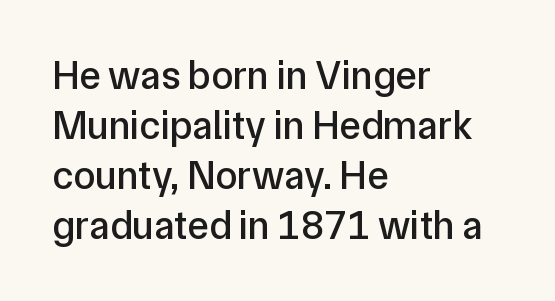
The image shows 40 px sans-serif type, upright; set left-aligned, normal line spacing (1.25x), normal letter spacing, not underlined; low stroke contrast and a medium x-height.
